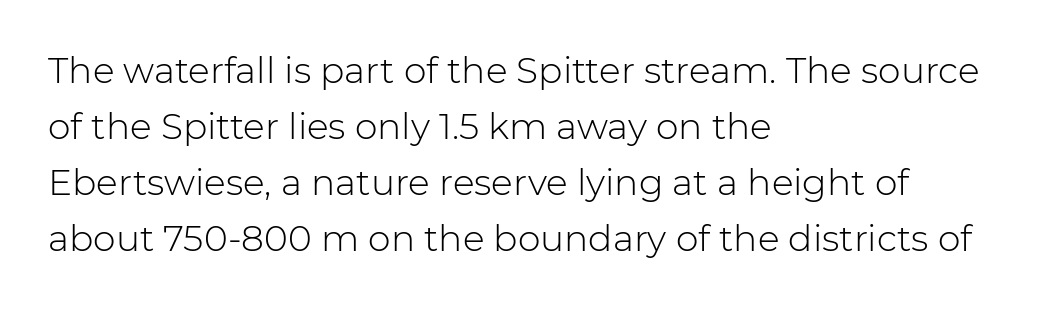
Q: Is the text bold? A: No.
Q: Is the text italic (slanted)? A: No, it is upright.
Q: Is the typeface a serif or a sans-serif typeface? A: Sans-serif.
Q: Is the text underlined? A: No.
Q: How is the paragraph aligned? A: Left-aligned.
Q: Is the spacing between letters normal or unusually wide? A: Normal.
Q: Is the spacing between lines tight, normal or loose? A: Normal.
Q: Width (condensed, normal, or wide)? A: Normal.
Q: Stroke contrast? A: Low.
Q: x-height? A: Medium.
Q: Monospaced? A: No.
